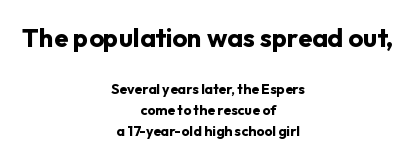
The image shows 26 px bold type, upright; set centered, normal line spacing (1.48x), normal letter spacing, not underlined; the first (top) block is 1.86x larger.
